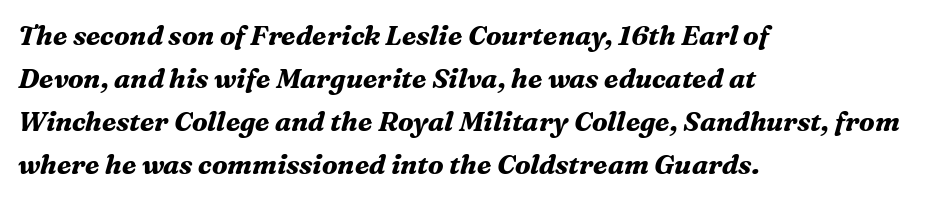
The image shows 27 px bold type, italic (leaning right); set left-aligned, normal line spacing (1.59x), normal letter spacing, not underlined.
